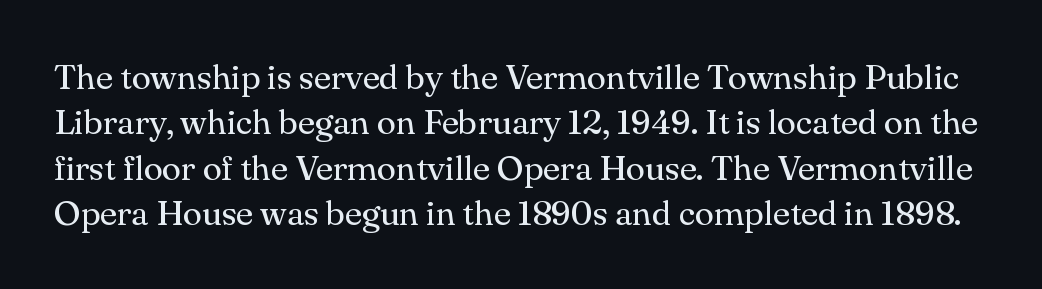
You could not count columns in this text — the font is proportionally spaced. Font category for this specimen: serif. Designer's note — italics off, roman on. The designer left line spacing at the default. The face looks like a standard text weight, possibly lighter.
